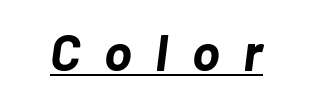
In terms of weight, the rendering is a true, heavy bold. This rendering widens character spacing well past its baseline value. The face used here has a pronounced slope to its letters. A typesetter would call this proportional, since set widths differ per character. Caption: lettering with a line underneath.
